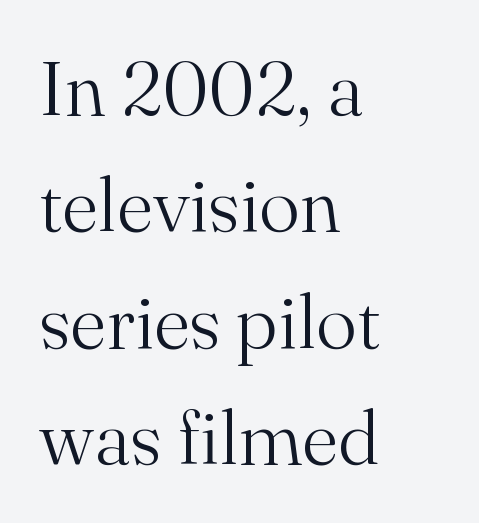
Is there any slant? The stems are plumb. Interline gaps are of average width in this sample. Glyph-to-glyph distance matches everyday printed text. Honestly, there is no underline to notice here at all. This sample uses a serif face. A light-to-regular cut is what we see here.
